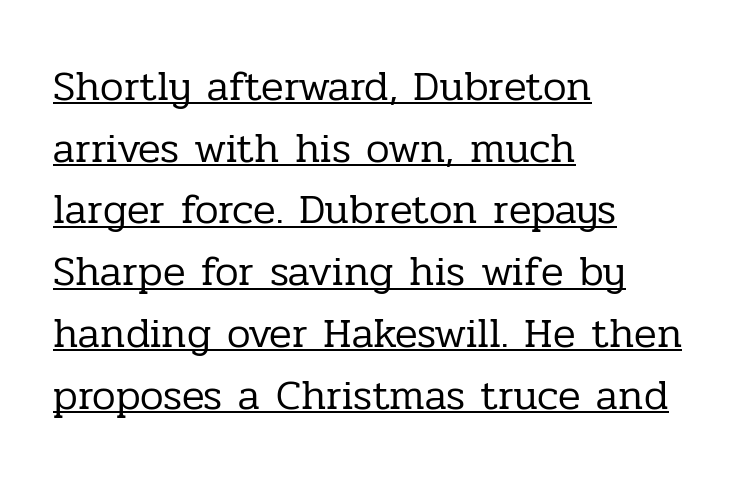
This rendering employs a face with finishing strokes, i.e., a serif. Quick note: interline space is typical. Short note: letters normally spaced. No chunkiness to these letters — they're not bold. These lines are rendered in a variable-pitch font.
